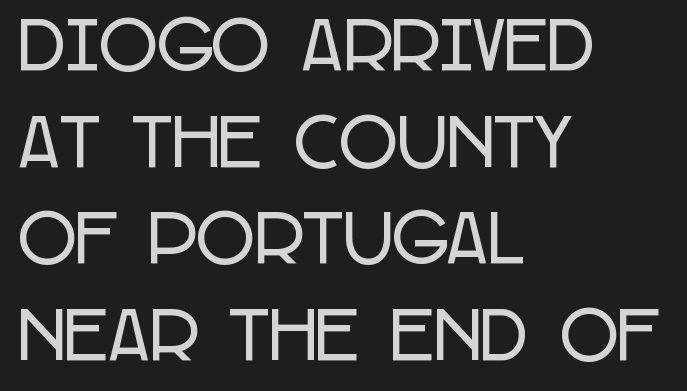
The image shows 64 px condensed sans-serif type, upright; set left-aligned, normal line spacing (1.51x), normal letter spacing, not underlined; low stroke contrast and a large x-height.
